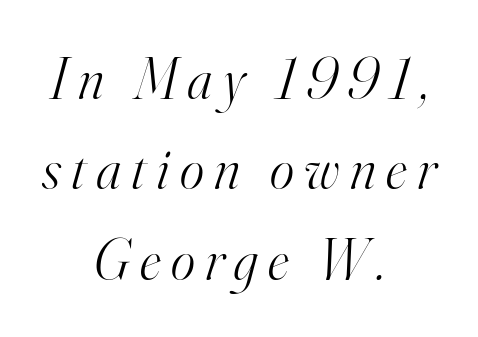
The image shows 58 px light serif type, italic (leaning right); set centered, normal line spacing (1.56x), not underlined; high stroke contrast and a small x-height.
